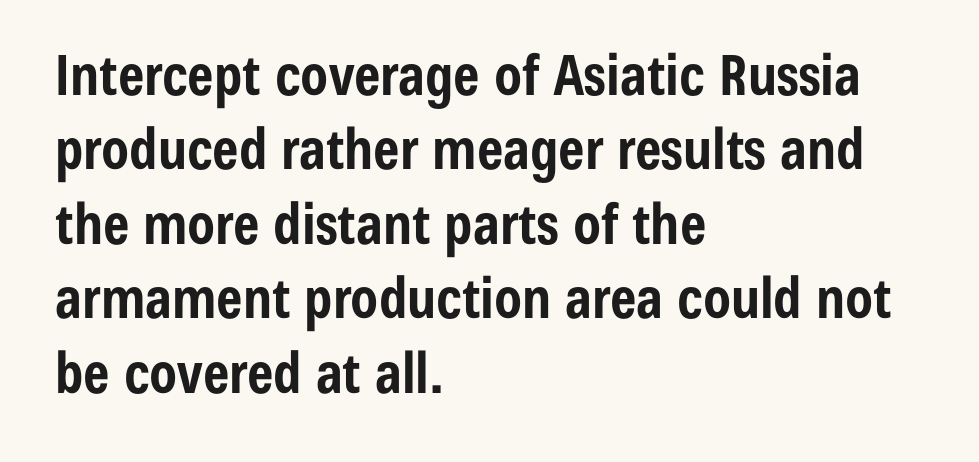
{"serif": "no", "italic": "no", "bold": "yes", "weight": "bold", "width": "condensed", "stroke_contrast": "low", "x_height": "medium", "monospaced": "no", "underline": "no", "align": "left", "line_spacing": "normal", "line_spacing_ratio": 1.33, "letter_spacing": "normal", "letter_spacing_em": 0.0, "glyph_px": 56}
